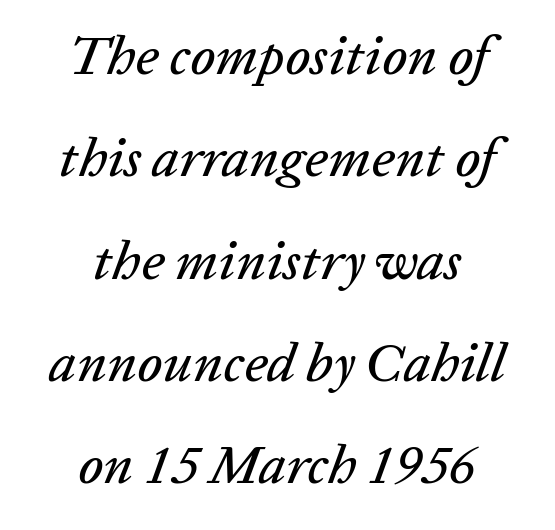
The image shows 55 px text type, italic (leaning right); set centered, line spacing 1.86x, normal letter spacing, not underlined; low stroke contrast and a medium x-height.
